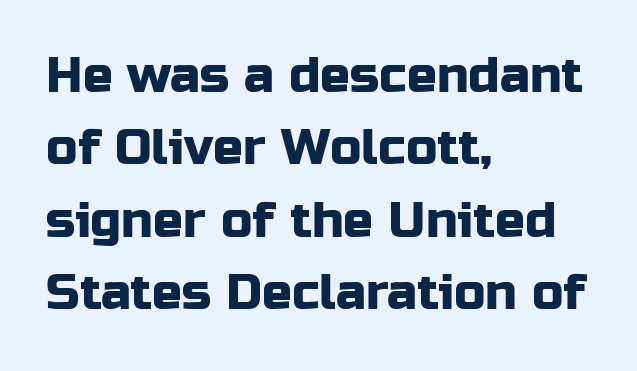
The ragged edge is on the right, which tells us the setting is flush left. If you drew a line through each stem, it would be perfectly vertical. Does the leading feel generous? No, just average. These lines are composed in type without serifs.
